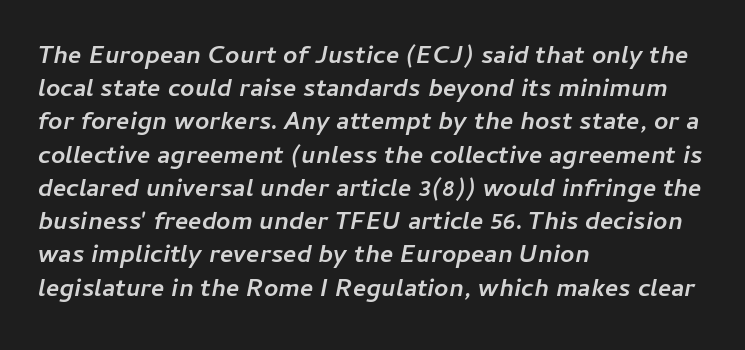
{"italic": "yes", "lean": "right", "slant_degrees": 11, "bold": "yes", "underline": "no", "align": "left", "line_spacing": "normal", "line_spacing_ratio": 1.33, "letter_spacing": "normal", "letter_spacing_em": 0.0, "glyph_px": 25}
